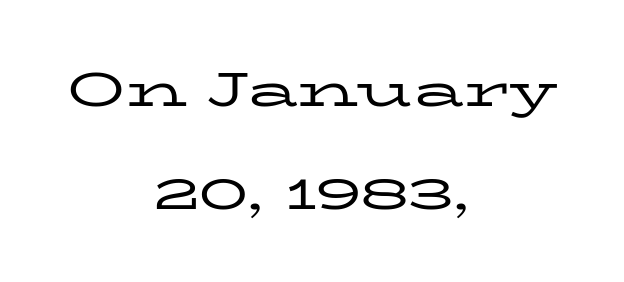
{"serif": "yes", "italic": "no", "bold": "no", "weight": "regular", "width": "wide", "stroke_contrast": "low", "x_height": "medium", "monospaced": "no", "underline": "no", "align": "center", "line_spacing": "loose", "line_spacing_ratio": 2.15, "letter_spacing": "normal", "letter_spacing_em": 0.0, "glyph_px": 48}
